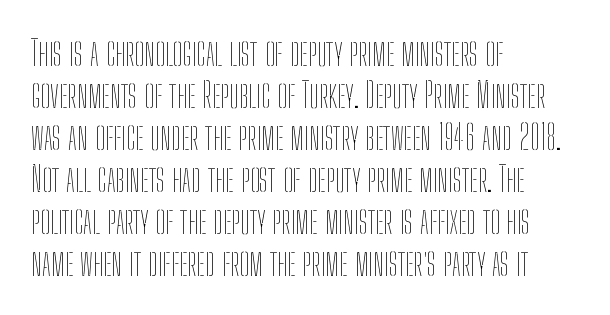
Q: Is the text bold? A: No.
Q: Is the text italic (slanted)? A: No, it is upright.
Q: Is the text underlined? A: No.
Q: How is the paragraph aligned? A: Left-aligned.
Q: Is the spacing between letters normal or unusually wide? A: Normal.
Q: Width (condensed, normal, or wide)? A: Condensed.
Q: Stroke contrast? A: Low.
Q: x-height? A: Medium.
Q: Monospaced? A: No.
